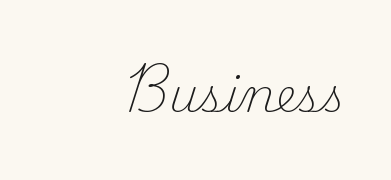
Stroke terminals: seriffed. Which margin do the lines hug? The right one — the left edge is uneven. Spacing verdict: proportional, widths tailored to each character. No word sits above an underline. Nothing unusual about the tracking: characters are spaced as the font intends.
